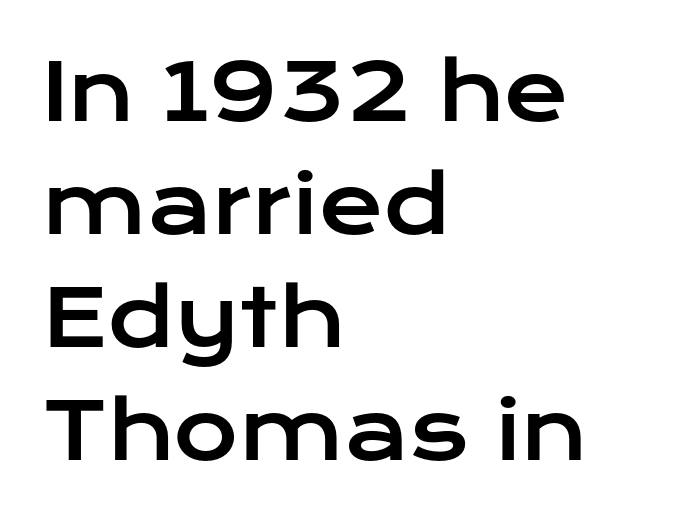
The image shows 79 px wide sans-serif type, upright; set left-aligned, normal line spacing (1.43x), normal letter spacing, not underlined; low stroke contrast and a medium x-height.
